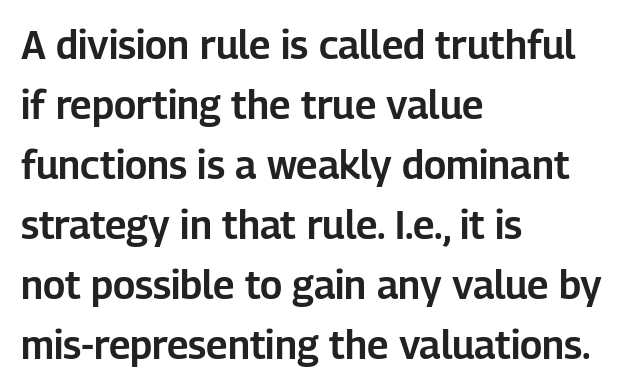
One-word summary of the alignment: left. It's the straight-up-and-down kind of type. Caption: standard tracking, unaltered. Each letter keeps its own natural width here, so spacing adapts to shape.
